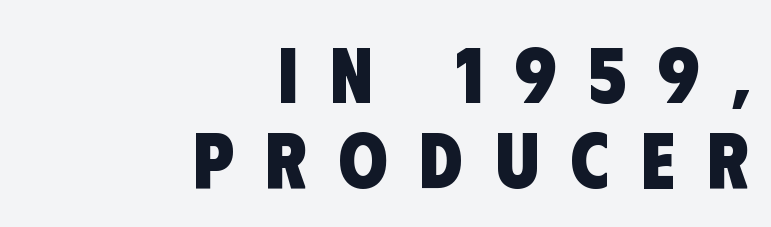
The image shows 79 px heavy, condensed sans-serif type; set right-aligned, tight line spacing (1.08x), unusually wide letter spacing (+0.4 em), not underlined; low stroke contrast and a large x-height.
